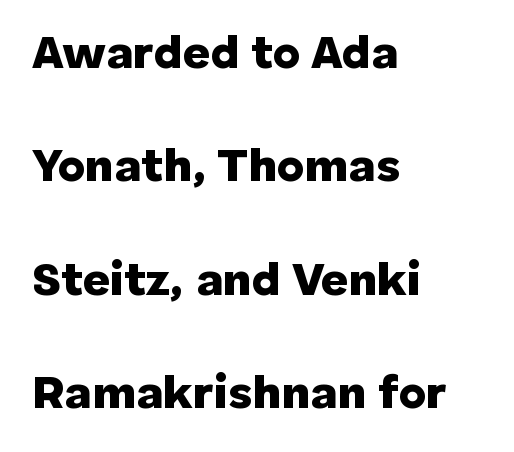
{"serif": "no", "italic": "no", "bold": "yes", "weight": "heavy", "width": "normal", "stroke_contrast": "low", "x_height": "medium", "monospaced": "no", "underline": "no", "align": "left", "line_spacing": "loose", "line_spacing_ratio": 2.41, "letter_spacing": "normal", "letter_spacing_em": 0.0, "glyph_px": 47}
